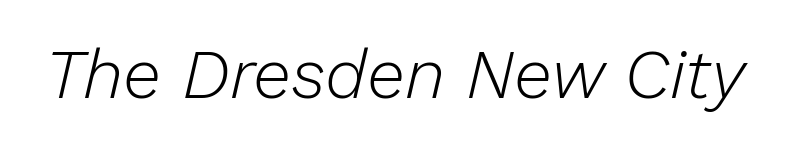
Q: Is the text bold? A: No.
Q: Is the text italic (slanted)? A: Yes, it leans right by about 13 degrees.
Q: Is the text underlined? A: No.
Q: Is the spacing between letters normal or unusually wide? A: Normal.
Q: Width (condensed, normal, or wide)? A: Normal.
Q: Stroke contrast? A: Low.
Q: x-height? A: Medium.
Q: Monospaced? A: No.
